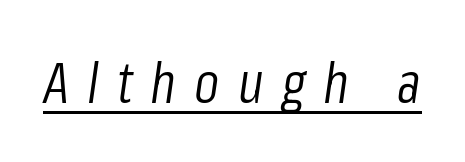
Q: Is the text bold? A: No.
Q: Is the text italic (slanted)? A: Yes, it leans right by about 8 degrees.
Q: Is the text underlined? A: Yes.
Q: Is the spacing between letters normal or unusually wide? A: Unusually wide.
Q: Width (condensed, normal, or wide)? A: Condensed.
Q: Stroke contrast? A: Low.
Q: x-height? A: Medium.
Q: Monospaced? A: No.
